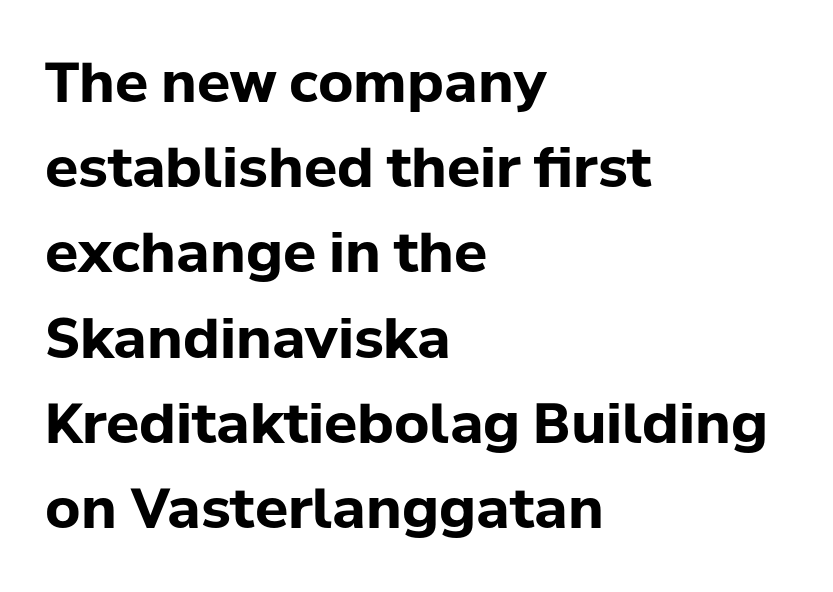
{"serif": "no", "italic": "no", "bold": "yes", "weight": "bold", "width": "normal", "stroke_contrast": "low", "x_height": "medium", "monospaced": "no", "underline": "no", "align": "left", "line_spacing": "normal", "line_spacing_ratio": 1.55, "letter_spacing": "normal", "letter_spacing_em": 0.0, "glyph_px": 55}
